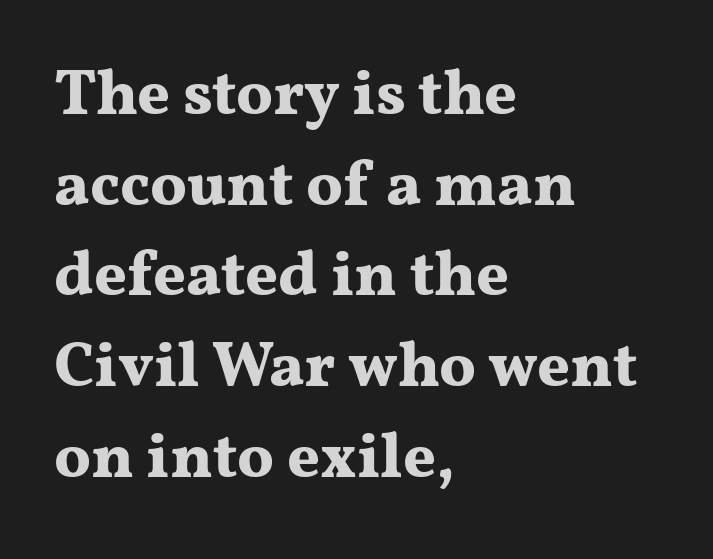
The image shows 63 px bold, wide serif type, upright; set left-aligned, normal line spacing (1.44x), normal letter spacing, not underlined; medium stroke contrast and a medium x-height.
